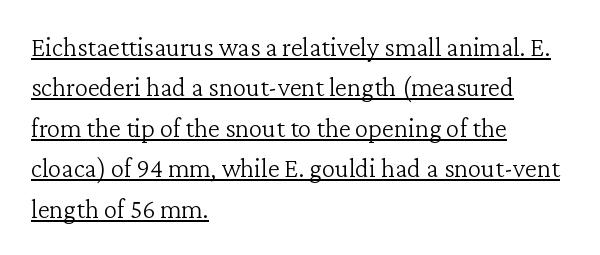
You can see a thin bar hugging the bottom of the glyphs. The rendering keeps characters at their native spacing. Letters have the restrained weight of plain body copy at most. No italicization has been applied; the sample stays upright. What's the leading like? Ordinary, nothing unusual.
